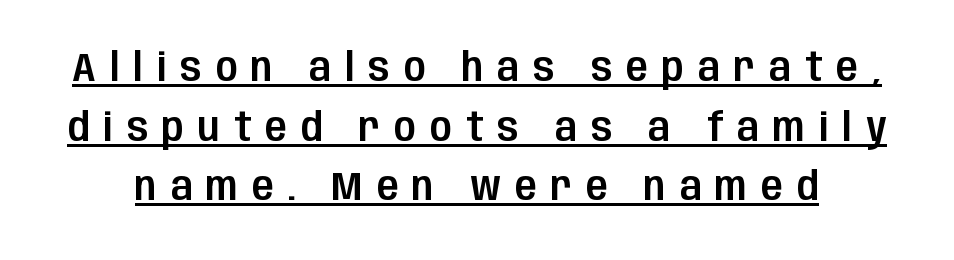
Q: Is the text italic (slanted)? A: No, it is upright.
Q: Is the typeface a serif or a sans-serif typeface? A: Sans-serif.
Q: Is the text underlined? A: Yes.
Q: Is the spacing between letters normal or unusually wide? A: Unusually wide.
Q: Is the spacing between lines tight, normal or loose? A: Normal.
Q: Width (condensed, normal, or wide)? A: Condensed.
Q: Stroke contrast? A: Low.
Q: x-height? A: Large.
Q: Monospaced? A: No.
